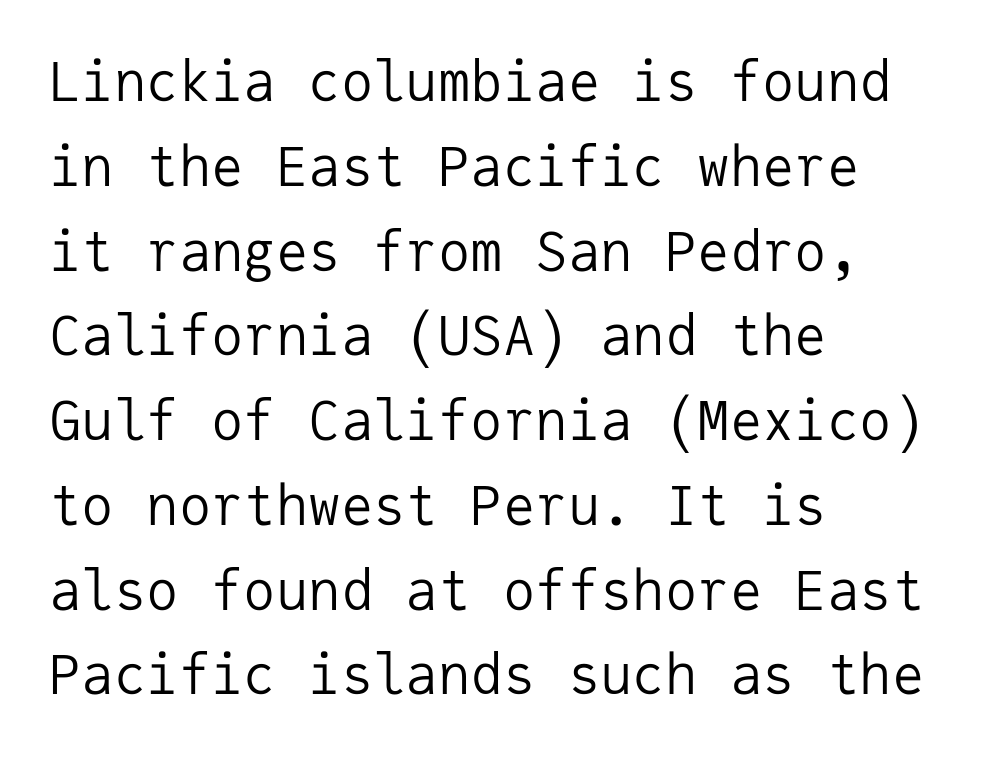
The image shows 54 px regular-weight sans-serif type, upright, monospaced; set left-aligned, normal line spacing (1.57x), normal letter spacing, not underlined; low stroke contrast and a medium x-height.
